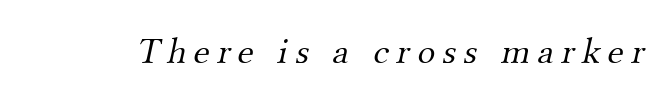
{"serif": "yes", "bold": "no", "weight": "light", "width": "normal", "stroke_contrast": "medium", "x_height": "small", "monospaced": "no", "underline": "no", "letter_spacing": "wide", "letter_spacing_em": 0.2, "glyph_px": 37}
